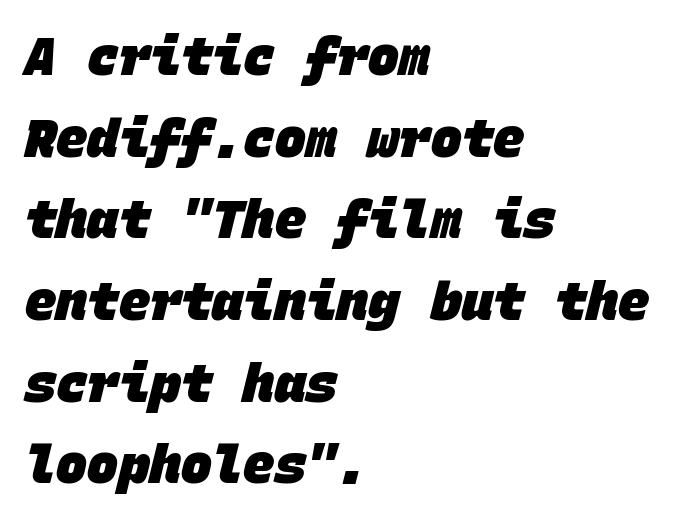
The image shows 52 px heavy sans-serif type, monospaced; set left-aligned, normal line spacing (1.57x), normal letter spacing, not underlined; low stroke contrast and a large x-height.
